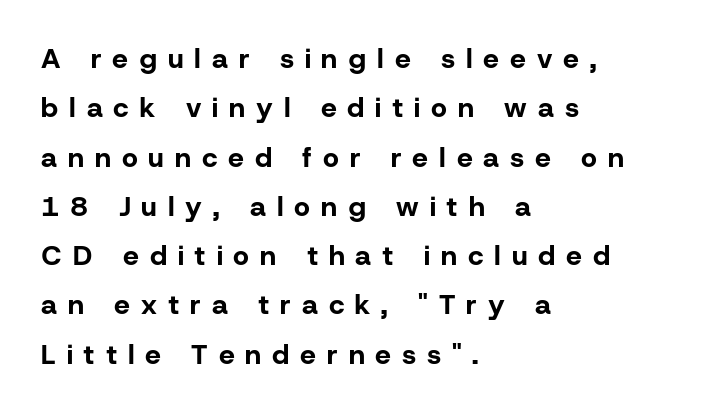
{"serif": "no", "italic": "no", "bold": "yes", "weight": "bold", "width": "normal", "stroke_contrast": "low", "x_height": "medium", "monospaced": "no", "underline": "no", "align": "left", "line_spacing_ratio": 1.76, "letter_spacing": "wide", "letter_spacing_em": 0.39, "glyph_px": 28}
